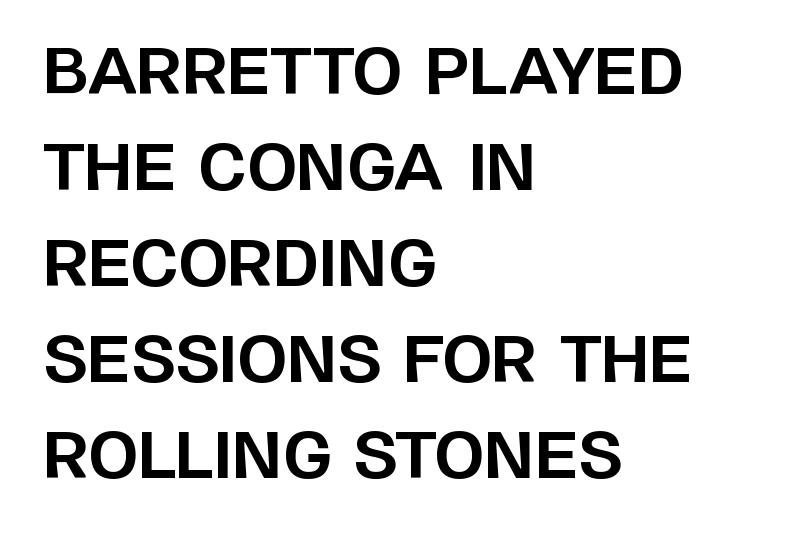
Here the designer chose a conventional face with non-uniform glyph widths. Decoration check: the copy has no underline. The rag falls on the right side of this text block. These lines are composed in type without serifs.
